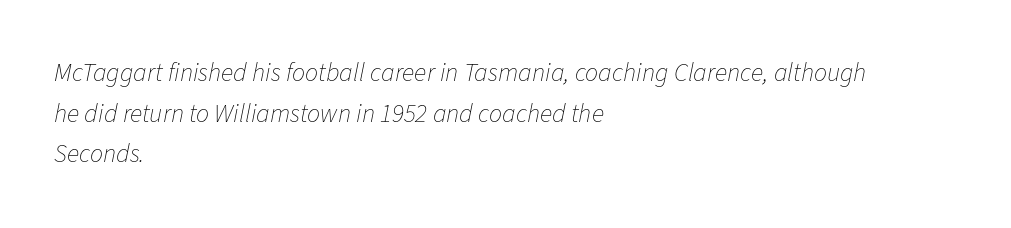
Q: Is the text bold? A: No.
Q: Is the text italic (slanted)? A: Yes, it leans right by about 11 degrees.
Q: Is the text underlined? A: No.
Q: How is the paragraph aligned? A: Left-aligned.
Q: Is the spacing between letters normal or unusually wide? A: Normal.
Q: Is the spacing between lines tight, normal or loose? A: Normal.
